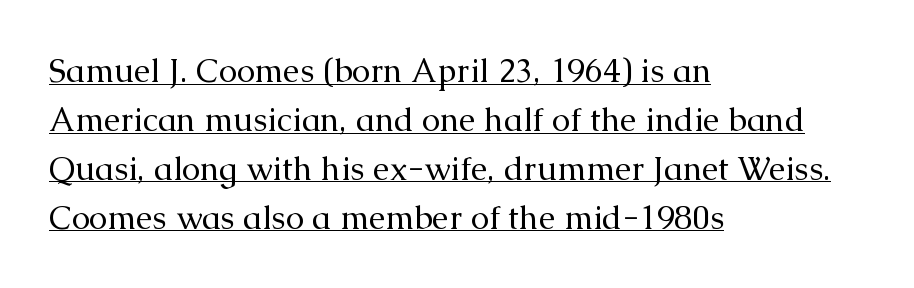
The string is rendered with underlining switched on. This is serif lettering, the kind often seen in printed books. Horizontal bands of white between lines are of average thickness. There is no visible air inserted between adjacent glyphs. Compared with a centered layout, this one pins lines to the left instead. No chunkiness to these letters — they're not bold.
